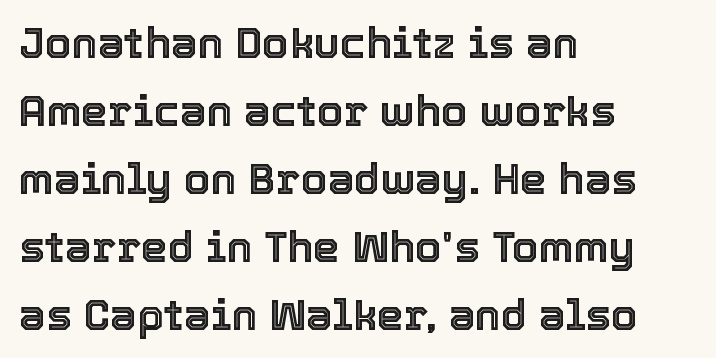
The image shows 43 px text type, upright; set left-aligned, normal line spacing (1.58x), normal letter spacing, not underlined; a medium x-height.
